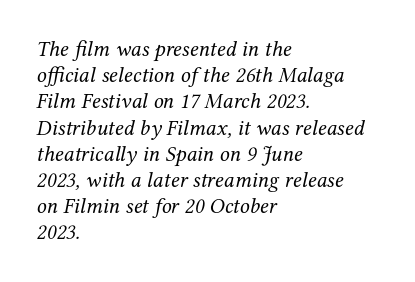
Vertical stems look standard width or narrower in stroke. Slant detected: the letters are inclined. Alignment: flush left. You could call the tracking neutral — neither tight nor loose. The glyphs are unaccompanied by any horizontal stroke below them.
